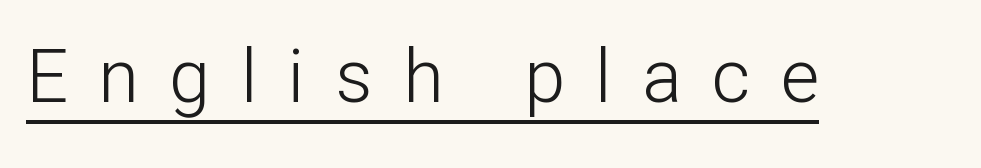
Think standard paragraph weight, or any step lighter than that. A typesetter would call this heavily tracked-out type. In terms of letterform style, serifs are entirely absent. The typography opts for an upright posture over an oblique one.
